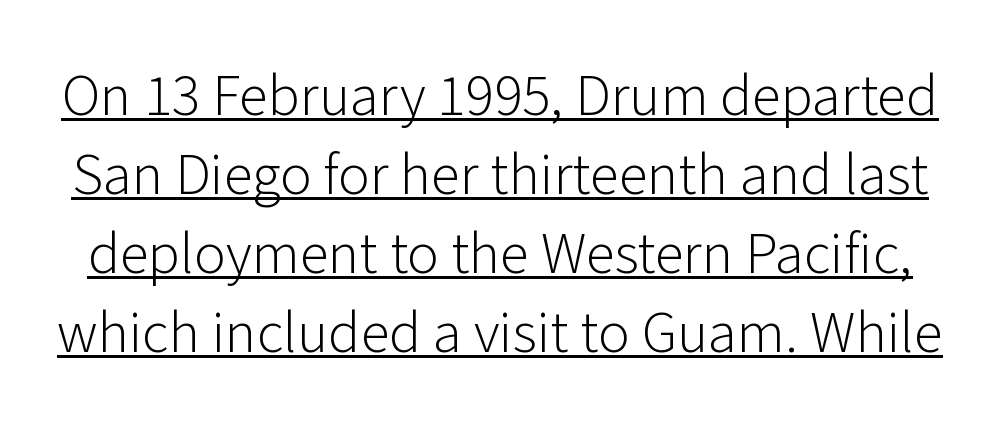
What decoration does the sample have? An underline. The tracking reads as untouched default to a designer's eye. The passage shown is typeset with a sans-serif family. No italicization has been applied; the sample stays upright.
